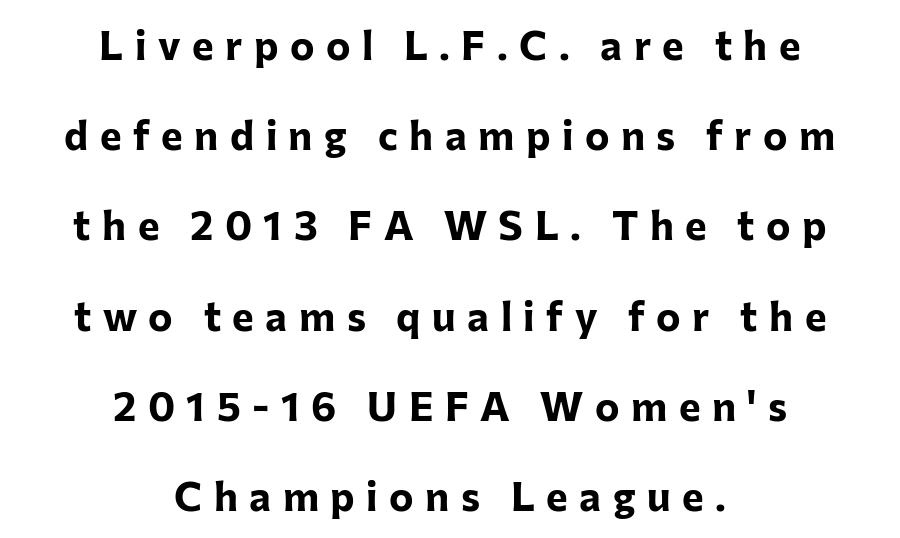
Q: Is the text bold? A: Yes.
Q: Is the text italic (slanted)? A: No, it is upright.
Q: Is the typeface a serif or a sans-serif typeface? A: Sans-serif.
Q: Is the text underlined? A: No.
Q: How is the paragraph aligned? A: Centered.
Q: Is the spacing between letters normal or unusually wide? A: Unusually wide.
Q: Is the spacing between lines tight, normal or loose? A: Loose.
Q: Width (condensed, normal, or wide)? A: Normal.
Q: Stroke contrast? A: Low.
Q: x-height? A: Medium.
Q: Monospaced? A: No.
